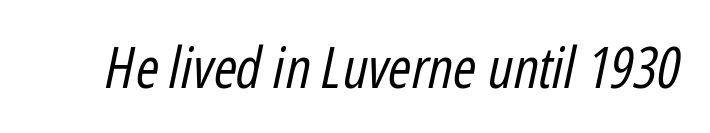
{"italic": "yes", "lean": "right", "slant_degrees": 12, "bold": "no", "weight": "regular", "width": "condensed", "stroke_contrast": "low", "x_height": "medium", "monospaced": "no", "underline": "no", "letter_spacing": "normal", "letter_spacing_em": 0.0, "glyph_px": 56}
